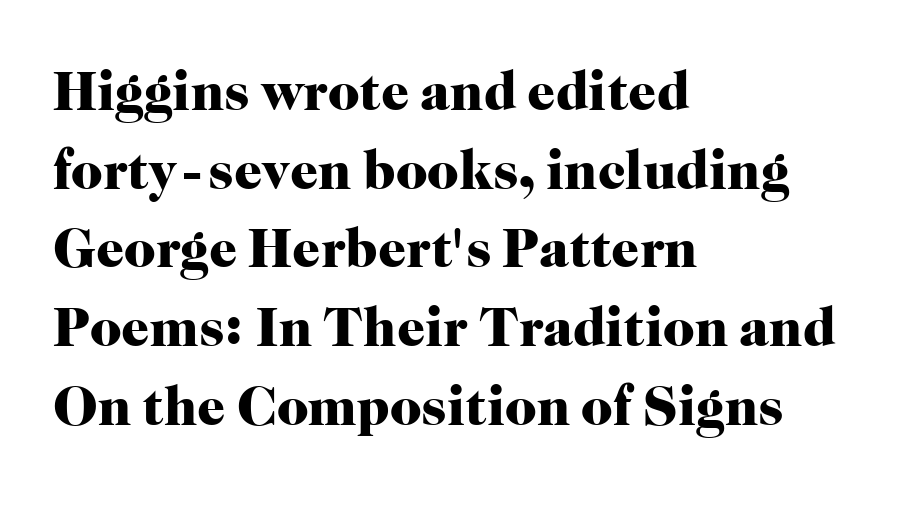
{"serif": "yes", "italic": "no", "bold": "yes", "weight": "heavy", "width": "normal", "stroke_contrast": "high", "x_height": "medium", "monospaced": "no", "underline": "no", "align": "left", "line_spacing": "normal", "line_spacing_ratio": 1.43, "letter_spacing": "normal", "letter_spacing_em": 0.0, "glyph_px": 55}
